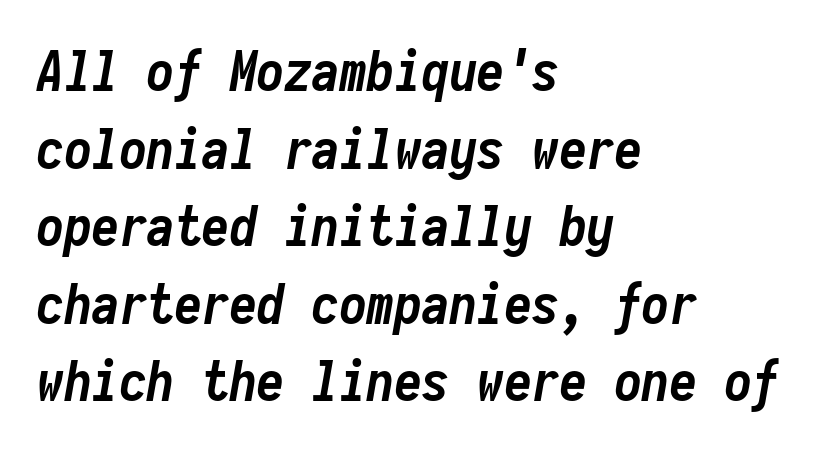
The string is rendered with underlining switched off. The glyphs have the mass of a bold cut. Every row of glyphs begins at an identical x-position on the left. The font's italic variant was chosen for this text.
